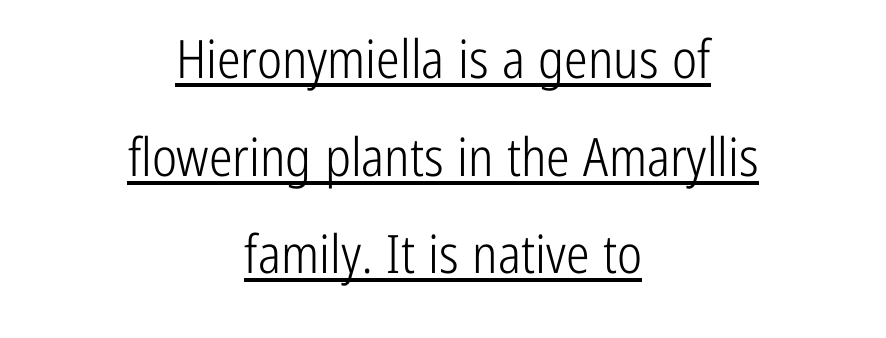
Reading down the block, each line starts at a different indent, mirrored at its end. Does the type have serifs? No, each stem ends abruptly. Proportional: the letters do not fall into vertical columns. The string is rendered with underlining switched on.
